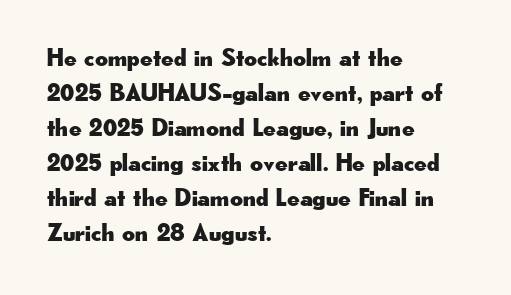
The rendering uses a moderate line-height, typical for paragraphs. A typesetter would call this zero additional tracking. Teacher's note: observe the even left margin — that is flush-left alignment. The string is rendered with underlining switched off. Posture: straight, roman, zero tilt.
